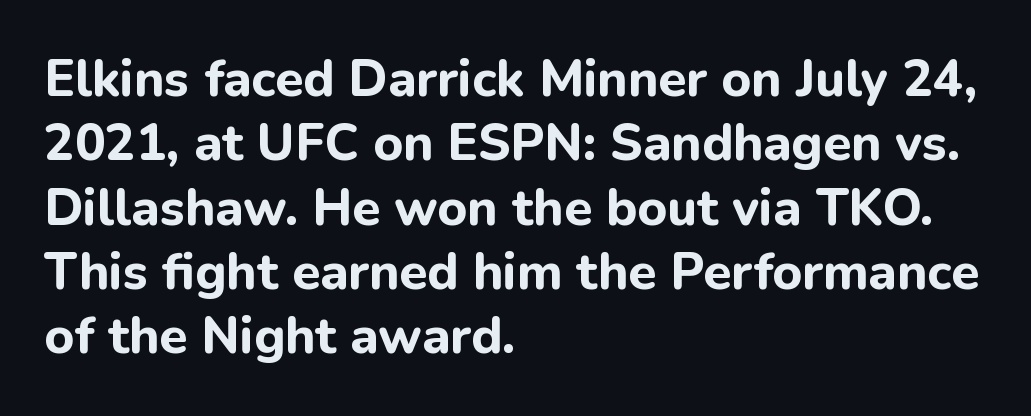
Q: Is the text bold? A: Yes.
Q: Is the text italic (slanted)? A: No, it is upright.
Q: Is the typeface a serif or a sans-serif typeface? A: Sans-serif.
Q: Is the text underlined? A: No.
Q: How is the paragraph aligned? A: Left-aligned.
Q: Is the spacing between letters normal or unusually wide? A: Normal.
Q: Is the spacing between lines tight, normal or loose? A: Normal.
Q: Width (condensed, normal, or wide)? A: Normal.
Q: Stroke contrast? A: Low.
Q: x-height? A: Medium.
Q: Monospaced? A: No.
